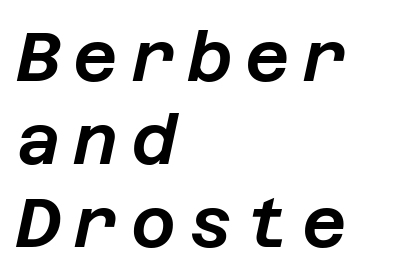
Q: Is the text italic (slanted)? A: Yes, it leans right by about 12 degrees.
Q: Is the text underlined? A: No.
Q: How is the paragraph aligned? A: Left-aligned.
Q: Width (condensed, normal, or wide)? A: Normal.
Q: Stroke contrast? A: Low.
Q: x-height? A: Large.
